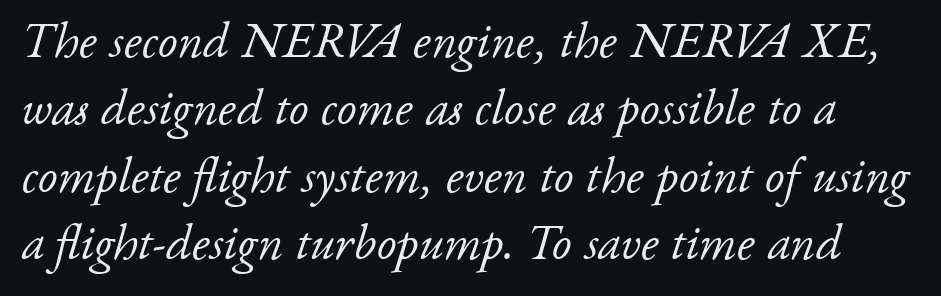
Q: Is the text bold? A: No.
Q: Is the text italic (slanted)? A: Yes, it leans right by about 17 degrees.
Q: Is the typeface a serif or a sans-serif typeface? A: Serif.
Q: Is the text underlined? A: No.
Q: Is the spacing between letters normal or unusually wide? A: Normal.
Q: Is the spacing between lines tight, normal or loose? A: Normal.
Q: Width (condensed, normal, or wide)? A: Normal.
Q: Stroke contrast? A: Low.
Q: x-height? A: Small.
Q: Monospaced? A: No.
